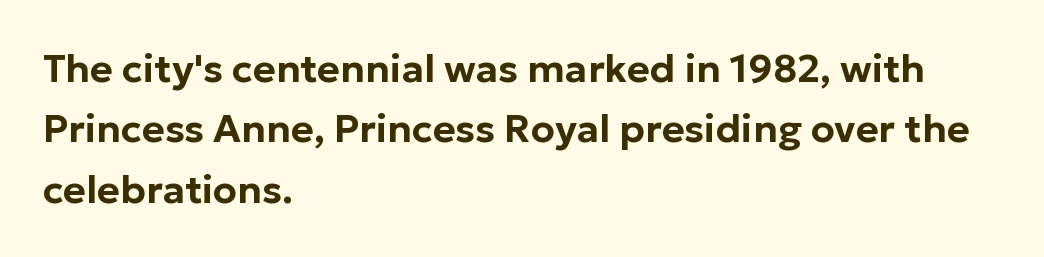
{"serif": "no", "italic": "no", "width": "normal", "stroke_contrast": "low", "x_height": "medium", "monospaced": "no", "underline": "no", "align": "left", "line_spacing": "normal", "line_spacing_ratio": 1.55, "letter_spacing": "normal", "letter_spacing_em": 0.0, "glyph_px": 39}
